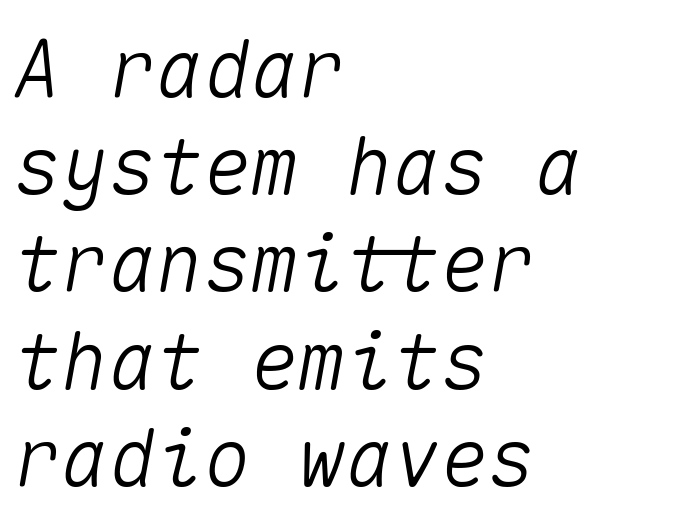
The image shows 79 px text type, italic (leaning right), monospaced; set left-aligned, line spacing 1.23x, normal letter spacing, not underlined; medium stroke contrast and a medium x-height.
